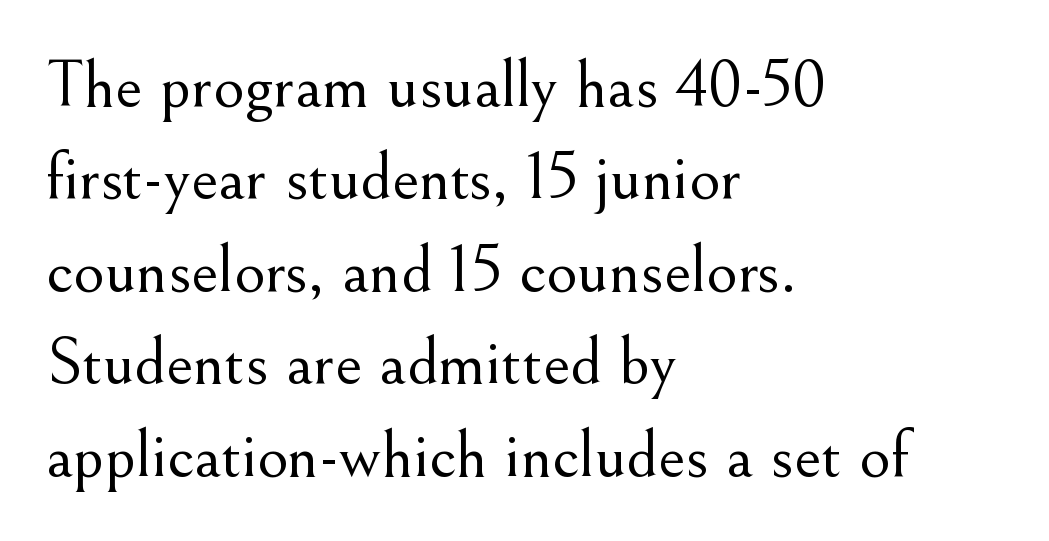
{"serif": "yes", "italic": "no", "bold": "no", "weight": "light", "width": "normal", "stroke_contrast": "medium", "x_height": "small", "monospaced": "no", "underline": "no", "align": "left", "line_spacing": "normal", "line_spacing_ratio": 1.36, "letter_spacing": "normal", "letter_spacing_em": 0.0, "glyph_px": 68}
